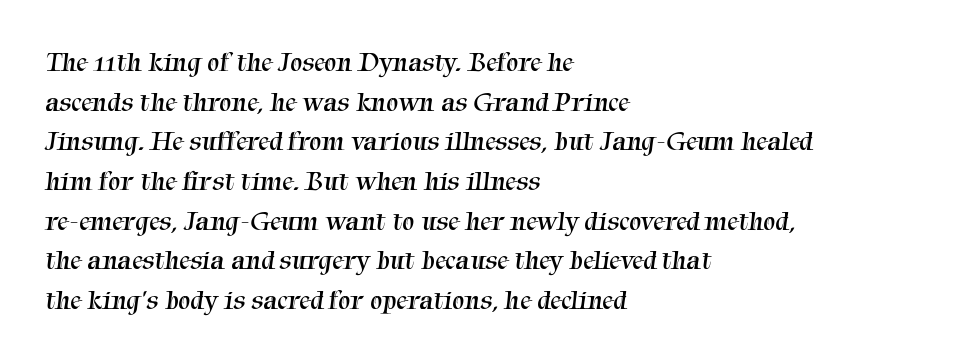
Q: Is the text bold? A: No.
Q: Is the text underlined? A: No.
Q: How is the paragraph aligned? A: Left-aligned.
Q: Is the spacing between letters normal or unusually wide? A: Normal.
Q: Is the spacing between lines tight, normal or loose? A: Normal.
